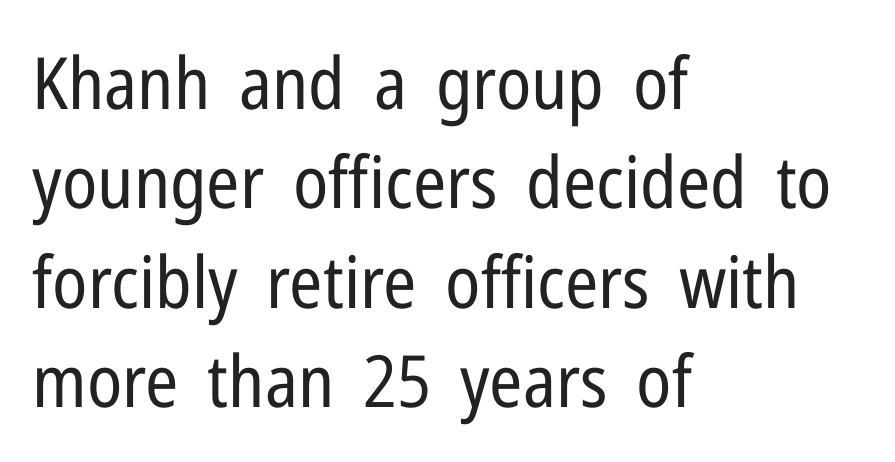
The image shows 72 px regular-weight, condensed sans-serif type, upright; set left-aligned, normal line spacing (1.38x), normal letter spacing, not underlined; low stroke contrast and a medium x-height.
